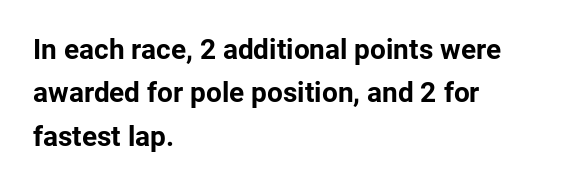
{"serif": "no", "italic": "no", "bold": "yes", "weight": "bold", "width": "normal", "stroke_contrast": "low", "x_height": "medium", "monospaced": "no", "underline": "no", "align": "left", "line_spacing": "normal", "line_spacing_ratio": 1.55, "letter_spacing": "normal", "letter_spacing_em": 0.0, "glyph_px": 28}
